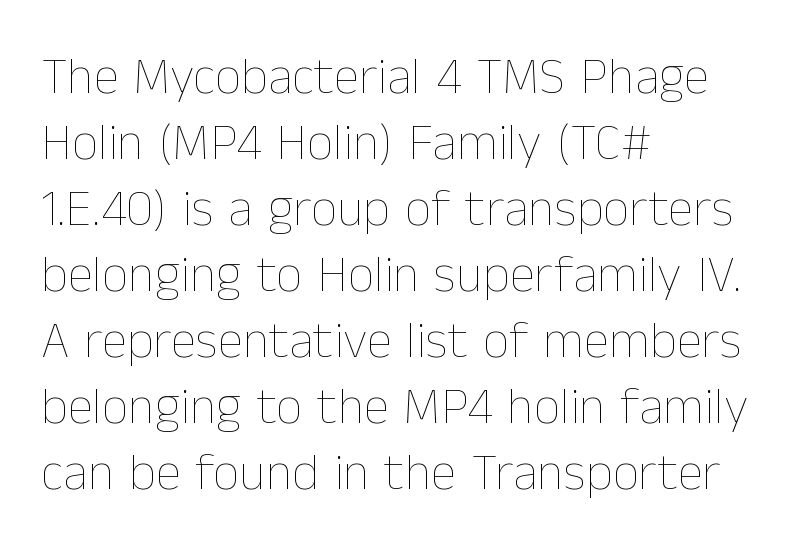
The image shows 52 px thin type, upright; set left-aligned, normal line spacing (1.27x), normal letter spacing, not underlined; low stroke contrast and a medium x-height.
